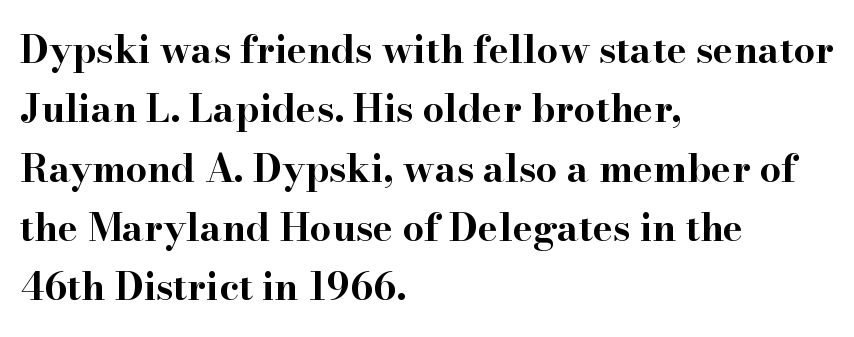
{"serif": "yes", "italic": "no", "bold": "yes", "weight": "bold", "width": "wide", "stroke_contrast": "high", "x_height": "small", "monospaced": "no", "underline": "no", "align": "left", "line_spacing": "normal", "line_spacing_ratio": 1.56, "letter_spacing": "normal", "letter_spacing_em": 0.0, "glyph_px": 38}
